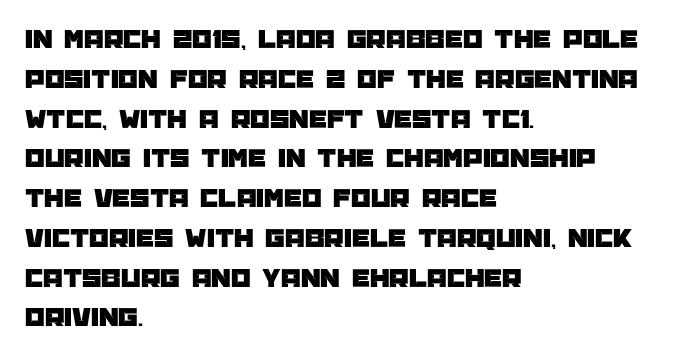
The image shows 28 px sans-serif type, upright; set left-aligned, normal line spacing (1.42x), normal letter spacing, not underlined; low stroke contrast and a large x-height.
